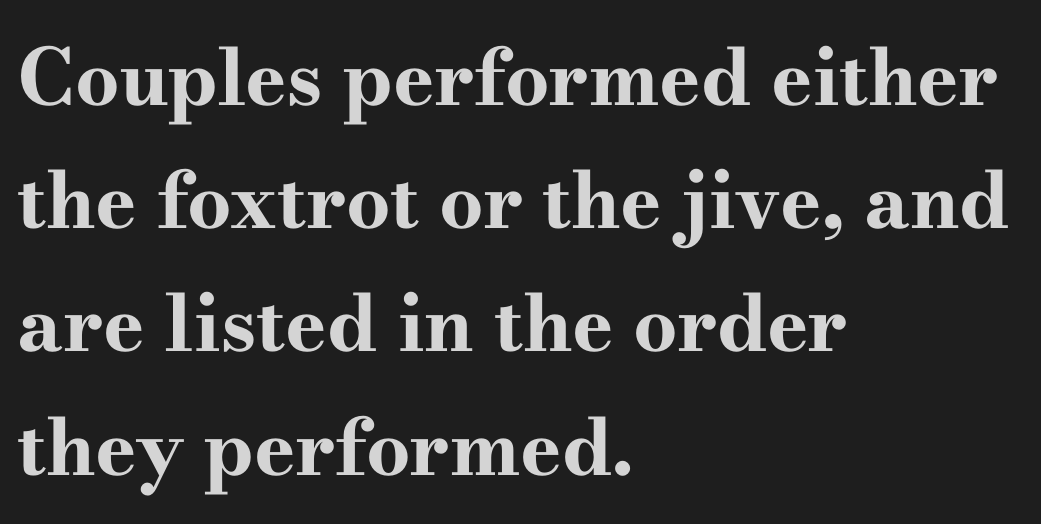
{"serif": "yes", "italic": "no", "bold": "yes", "weight": "bold", "width": "wide", "stroke_contrast": "high", "x_height": "small", "monospaced": "no", "underline": "no", "align": "left", "line_spacing": "normal", "line_spacing_ratio": 1.58, "letter_spacing": "normal", "letter_spacing_em": 0.0, "glyph_px": 78}
